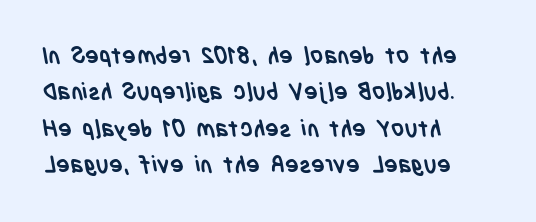
{"bold": "yes", "underline": "no", "align": "left", "line_spacing": "normal", "line_spacing_ratio": 1.58, "letter_spacing": "normal", "letter_spacing_em": 0.0, "glyph_px": 23}
